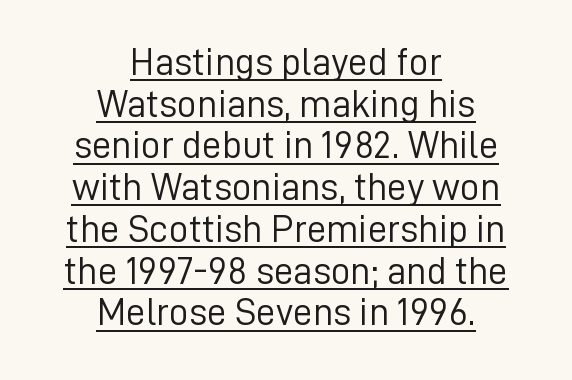
Q: Is the text bold? A: No.
Q: Is the text italic (slanted)? A: No, it is upright.
Q: Is the typeface a serif or a sans-serif typeface? A: Sans-serif.
Q: Is the text underlined? A: Yes.
Q: How is the paragraph aligned? A: Centered.
Q: Is the spacing between letters normal or unusually wide? A: Normal.
Q: Is the spacing between lines tight, normal or loose? A: Tight.
Q: Width (condensed, normal, or wide)? A: Normal.
Q: Stroke contrast? A: Low.
Q: x-height? A: Medium.
Q: Monospaced? A: No.
